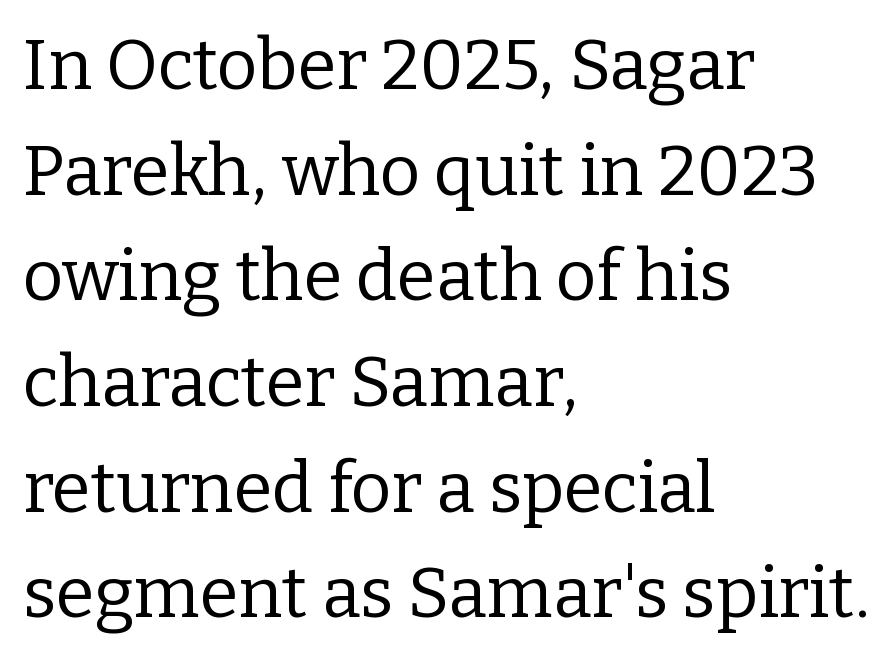
Q: Is the text bold? A: No.
Q: Is the text italic (slanted)? A: No, it is upright.
Q: Is the typeface a serif or a sans-serif typeface? A: Serif.
Q: Is the text underlined? A: No.
Q: How is the paragraph aligned? A: Left-aligned.
Q: Is the spacing between letters normal or unusually wide? A: Normal.
Q: Is the spacing between lines tight, normal or loose? A: Normal.
Q: Width (condensed, normal, or wide)? A: Normal.
Q: Stroke contrast? A: Low.
Q: x-height? A: Medium.
Q: Monospaced? A: No.
